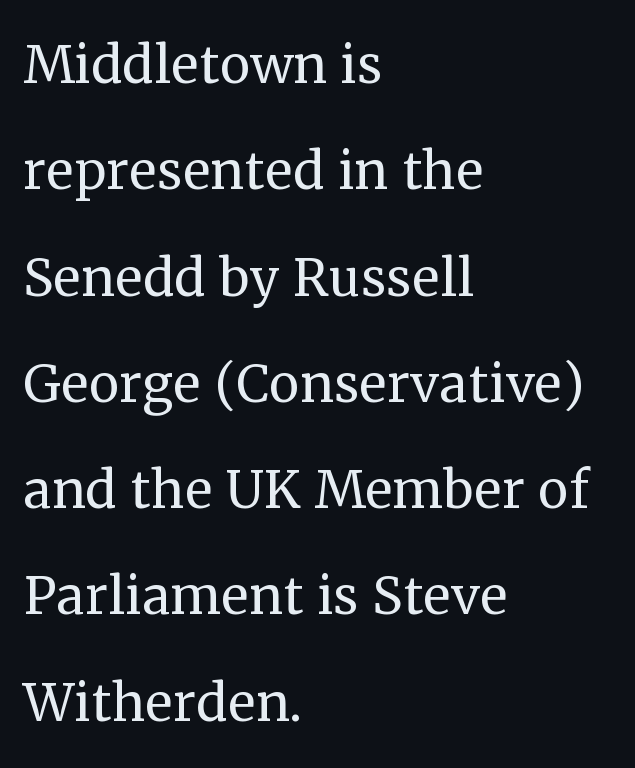
{"serif": "yes", "italic": "no", "bold": "no", "weight": "regular", "width": "normal", "stroke_contrast": "medium", "x_height": "medium", "monospaced": "no", "underline": "no", "align": "left", "line_spacing": "normal", "line_spacing_ratio": 1.54, "letter_spacing": "normal", "letter_spacing_em": 0.0, "glyph_px": 69}
